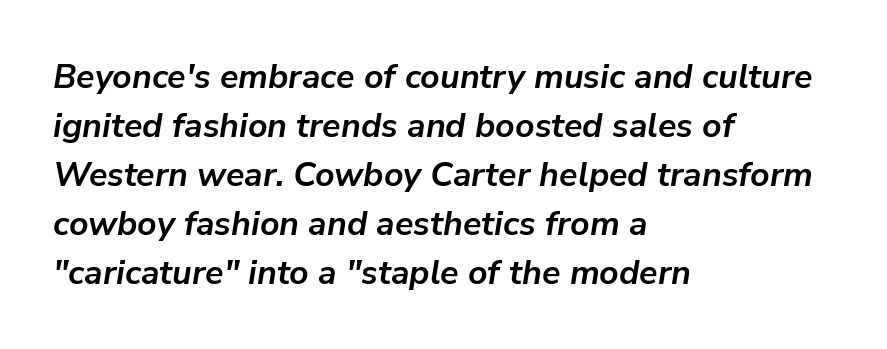
{"italic": "yes", "lean": "right", "slant_degrees": 9, "bold": "yes", "weight": "semibold", "width": "normal", "stroke_contrast": "low", "x_height": "medium", "monospaced": "no", "underline": "no", "align": "left", "line_spacing": "normal", "line_spacing_ratio": 1.44, "letter_spacing": "normal", "letter_spacing_em": 0.0, "glyph_px": 34}
